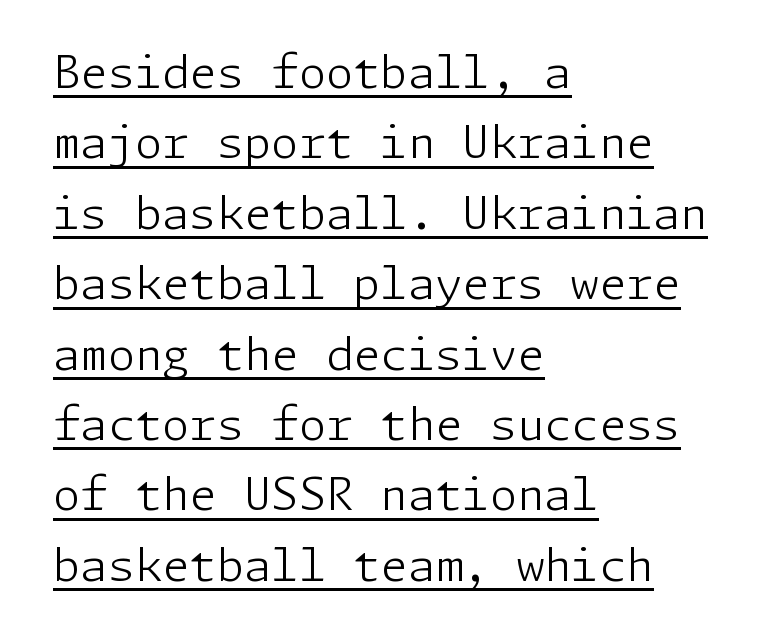
Q: Is the text bold? A: No.
Q: Is the text italic (slanted)? A: No, it is upright.
Q: Is the typeface a serif or a sans-serif typeface? A: Sans-serif.
Q: Is the text underlined? A: Yes.
Q: How is the paragraph aligned? A: Left-aligned.
Q: Is the spacing between letters normal or unusually wide? A: Normal.
Q: Is the spacing between lines tight, normal or loose? A: Normal.
Q: Width (condensed, normal, or wide)? A: Normal.
Q: Stroke contrast? A: Low.
Q: x-height? A: Medium.
